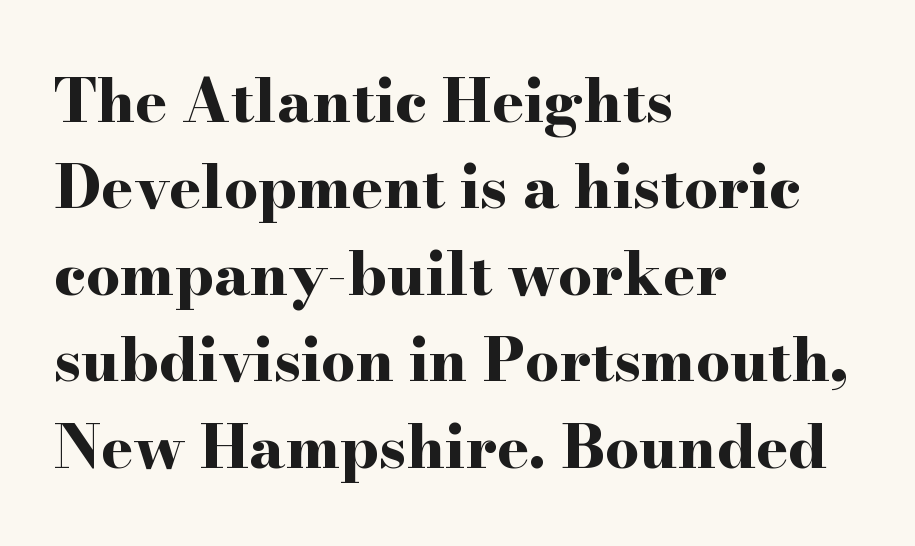
The image shows 60 px bold, wide serif type, upright; set left-aligned, normal line spacing (1.44x), normal letter spacing, not underlined; high stroke contrast and a small x-height.
